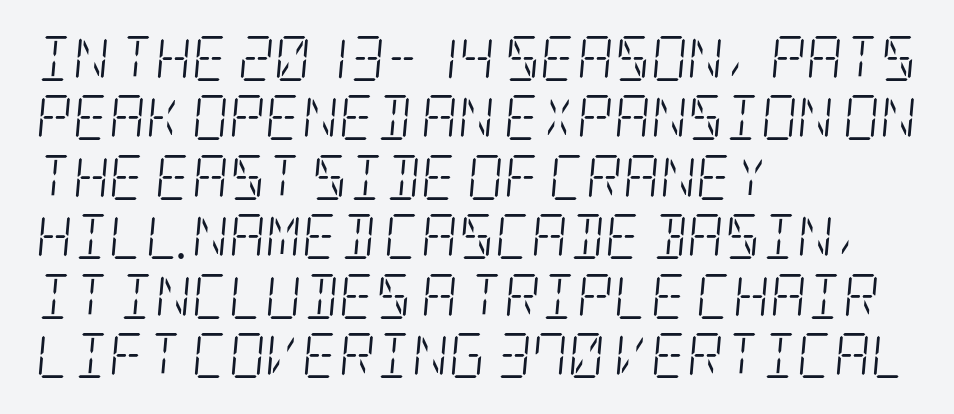
The image shows 45 px light, condensed serif type, italic (leaning right); set left-aligned, normal line spacing (1.32x), normal letter spacing, not underlined; low stroke contrast and a large x-height.
